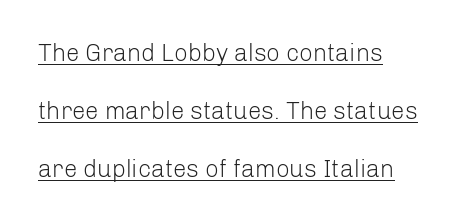
Q: Is the text bold? A: No.
Q: Is the text italic (slanted)? A: No, it is upright.
Q: Is the text underlined? A: Yes.
Q: How is the paragraph aligned? A: Left-aligned.
Q: Is the spacing between letters normal or unusually wide? A: Normal.
Q: Is the spacing between lines tight, normal or loose? A: Loose.
